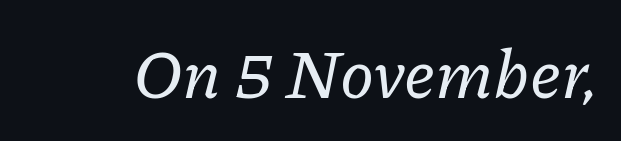
{"serif": "yes", "italic": "yes", "lean": "right", "slant_degrees": 11, "width": "normal", "stroke_contrast": "low", "x_height": "medium", "monospaced": "no", "underline": "no", "letter_spacing": "normal", "letter_spacing_em": 0.0, "glyph_px": 69}
